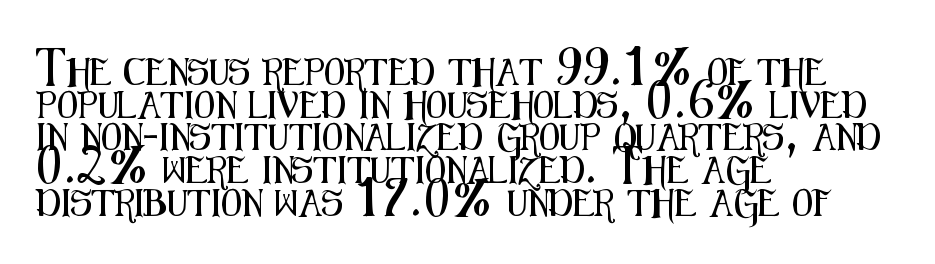
Q: Is the text italic (slanted)? A: No, it is upright.
Q: Is the text underlined? A: No.
Q: How is the paragraph aligned? A: Left-aligned.
Q: Is the spacing between letters normal or unusually wide? A: Normal.
